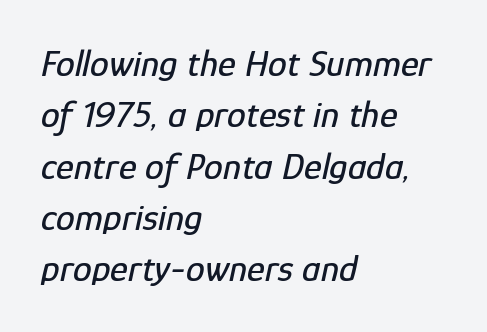
Is the block centered? No — it sits flush against the left margin. In terms of leading, this rendering sits right in the middle. The letters advance in unequal steps, a hallmark of proportional type. The typography opts for an oblique posture over an upright one. Compared with typical body copy, the letter spacing here is the same. The specimen omits any rule beneath the text block's lines.
